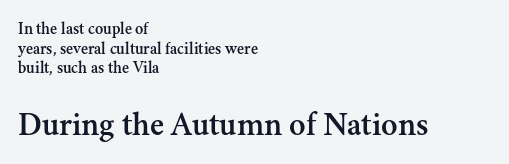
The image shows 34 px serif type, upright; set left-aligned, tight line spacing (1.15x), normal letter spacing, not underlined; the second (bottom) block is 2.0x larger; medium stroke contrast and a small x-height.
